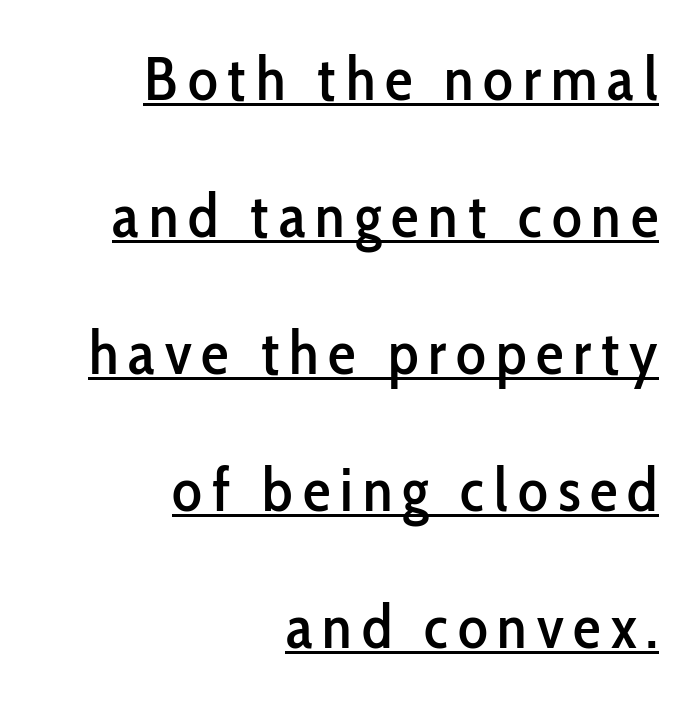
The image shows 62 px condensed sans-serif type, upright; set right-aligned, loose line spacing (2.21x), underlined; low stroke contrast and a medium x-height.
